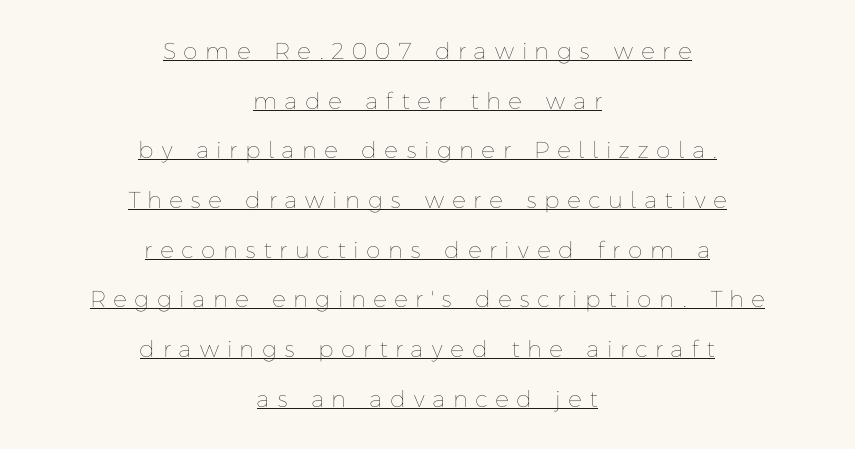
Upright lettering throughout. The rag falls on both sides of this text block equally. Does a line run under the words? Yes, clearly. The letterforms sit at book weight or below.
